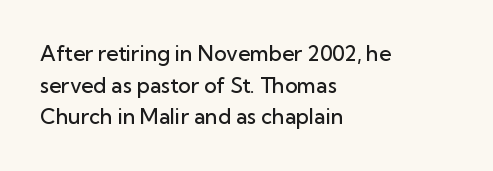
Italic? Not at all — the glyphs are vertical. A typesetter would call this zero additional tracking. The typesetting leans somewhat heavy: a semibold. The string is rendered with underlining switched off. The setting favours the left margin, as ordinary paragraphs usually do.
